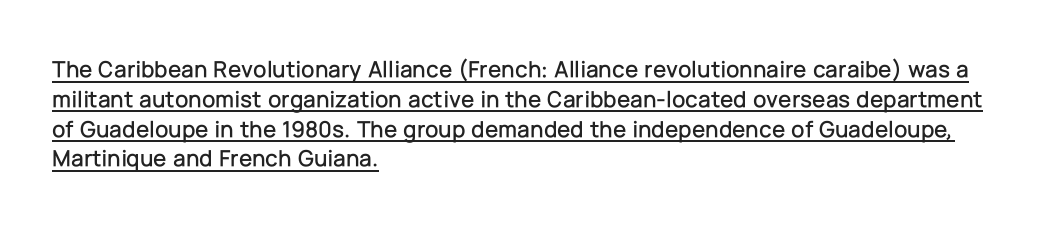
Q: Is the text italic (slanted)? A: No, it is upright.
Q: Is the text underlined? A: Yes.
Q: How is the paragraph aligned? A: Left-aligned.
Q: Is the spacing between letters normal or unusually wide? A: Normal.
